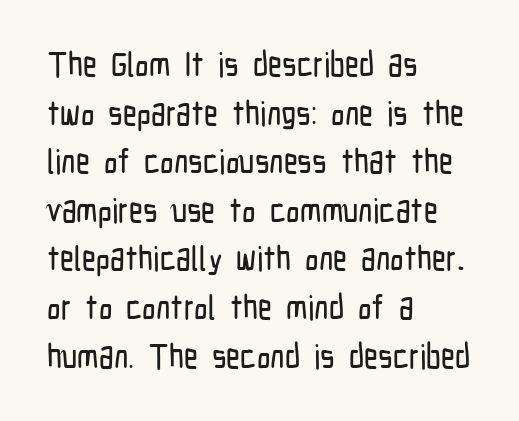
A clean baseline with only descenders dipping below it. There is no visible air inserted between adjacent glyphs. Horizontal alignment here is leftward, the default for most running prose. Proportional: the letters do not fall into vertical columns.
